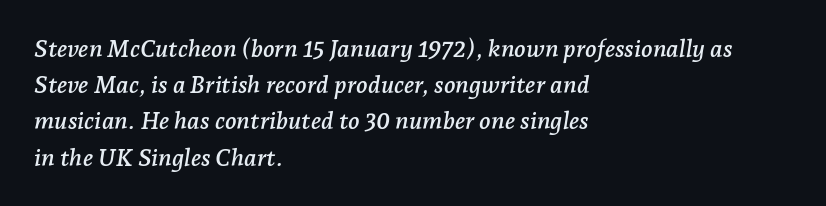
Q: Is the text italic (slanted)? A: Yes, it leans right by about 7 degrees.
Q: Is the text underlined? A: No.
Q: How is the paragraph aligned? A: Left-aligned.
Q: Is the spacing between letters normal or unusually wide? A: Normal.
Q: Is the spacing between lines tight, normal or loose? A: Normal.
